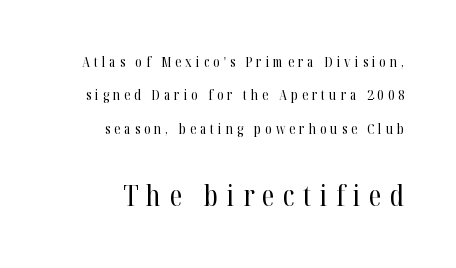
The designer gave the closing block more size than the opening block. In terms of posture, this sample is upright. This rendering employs a face with finishing strokes, i.e., a serif. What stands out about the letter spacing? Its width — letters are far apart. Just letters on the line, the space beneath them empty. This sample has the flowing, uneven cadence of proportional lettering.
